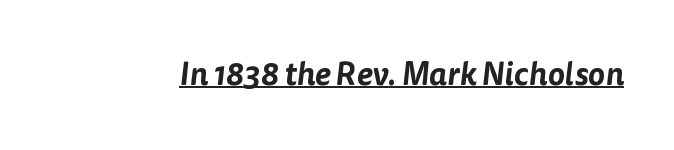
{"serif": "no", "width": "normal", "stroke_contrast": "low", "x_height": "medium", "monospaced": "no", "underline": "yes", "letter_spacing": "normal", "letter_spacing_em": 0.0, "glyph_px": 32}
